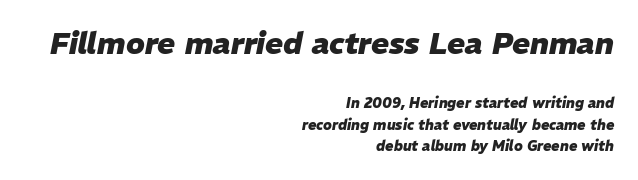
{"italic": "yes", "lean": "right", "slant_degrees": 11, "bold": "yes", "weight": "heavy", "width": "normal", "stroke_contrast": "low", "x_height": "medium", "monospaced": "no", "underline": "no", "align": "right", "line_spacing": "normal", "line_spacing_ratio": 1.54, "letter_spacing": "normal", "letter_spacing_em": 0.0, "larger_block": "first", "size_ratio": 2.14, "glyph_px": 30}
